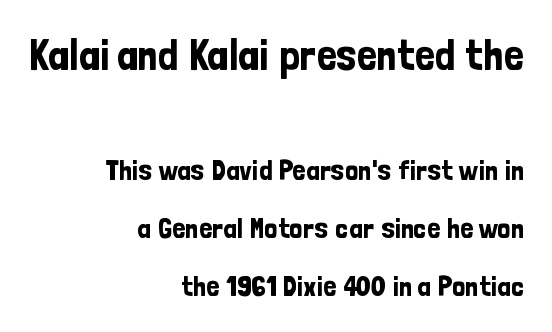
Q: Is the text italic (slanted)? A: No, it is upright.
Q: Is the typeface a serif or a sans-serif typeface? A: Sans-serif.
Q: Is the text underlined? A: No.
Q: How is the paragraph aligned? A: Right-aligned.
Q: Is the spacing between letters normal or unusually wide? A: Normal.
Q: Is the spacing between lines tight, normal or loose? A: Loose.
Q: Which block of text is set in a larger size, the first (top) or the second (bottom)? A: The first (top) one.
Q: Width (condensed, normal, or wide)? A: Condensed.
Q: Stroke contrast? A: Low.
Q: x-height? A: Medium.
Q: Monospaced? A: No.
